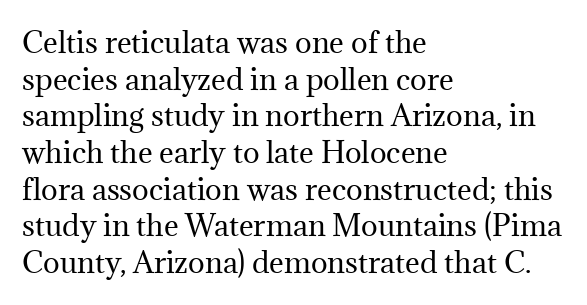
The image shows 28 px regular-weight serif type, upright; set left-aligned, normal line spacing (1.31x), normal letter spacing, not underlined; medium stroke contrast and a medium x-height.
